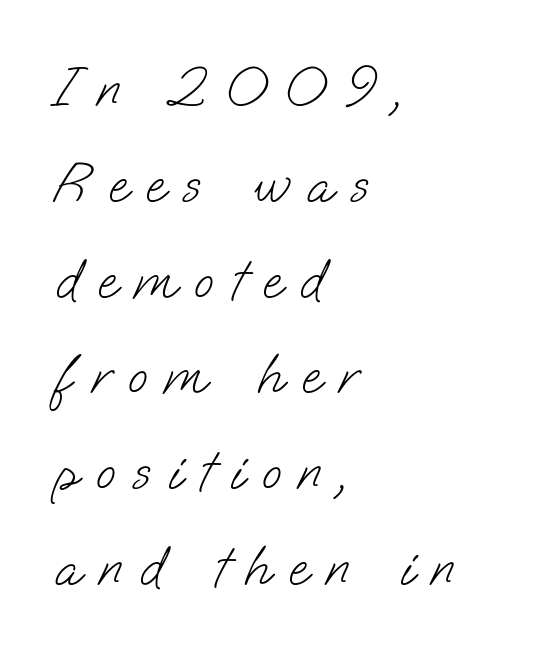
The image shows 57 px light sans-serif type; set left-aligned, normal line spacing (1.68x), unusually wide letter spacing (+0.31 em), not underlined; low stroke contrast and a small x-height.
